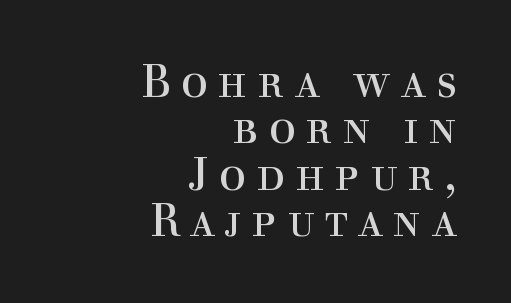
Q: Is the text bold? A: No.
Q: Is the text italic (slanted)? A: No, it is upright.
Q: Is the typeface a serif or a sans-serif typeface? A: Serif.
Q: Is the text underlined? A: No.
Q: How is the paragraph aligned? A: Right-aligned.
Q: Is the spacing between letters normal or unusually wide? A: Unusually wide.
Q: Is the spacing between lines tight, normal or loose? A: Tight.
Q: Width (condensed, normal, or wide)? A: Normal.
Q: x-height? A: Medium.
Q: Monospaced? A: No.
